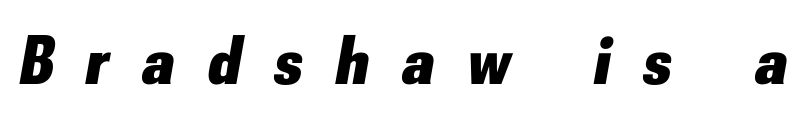
Q: Is the text bold? A: Yes.
Q: Is the text italic (slanted)? A: Yes, it leans right by about 10 degrees.
Q: Is the text underlined? A: No.
Q: Is the spacing between letters normal or unusually wide? A: Unusually wide.
Q: Width (condensed, normal, or wide)? A: Normal.
Q: Stroke contrast? A: Low.
Q: x-height? A: Small.
Q: Monospaced? A: No.
